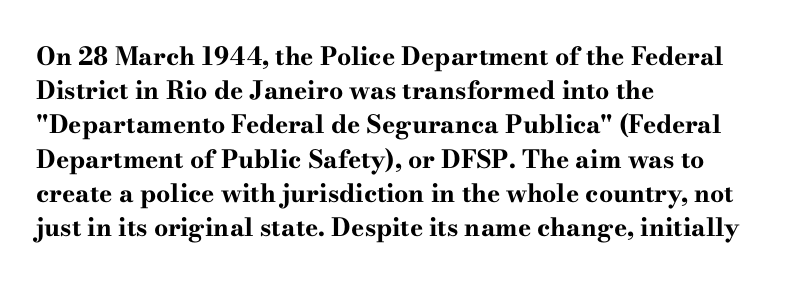
{"italic": "no", "bold": "yes", "underline": "no", "align": "left", "line_spacing": "normal", "line_spacing_ratio": 1.37, "letter_spacing": "normal", "letter_spacing_em": 0.0, "glyph_px": 25}
